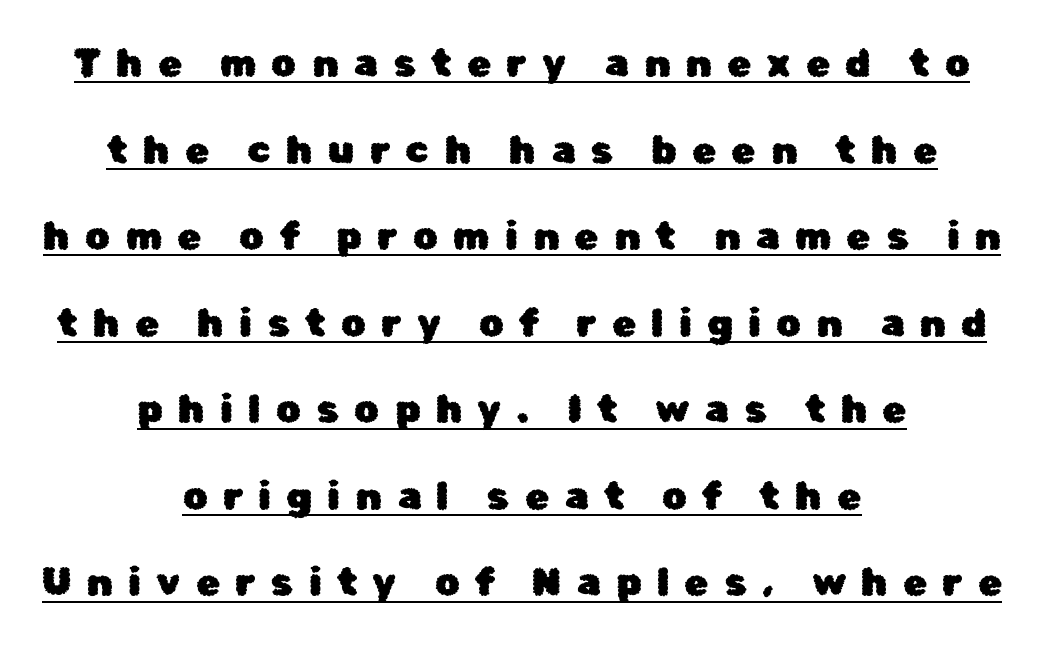
{"serif": "no", "italic": "no", "width": "normal", "stroke_contrast": "low", "x_height": "medium", "monospaced": "no", "underline": "yes", "align": "center", "line_spacing": "loose", "line_spacing_ratio": 2.22, "letter_spacing": "wide", "letter_spacing_em": 0.39, "glyph_px": 39}
